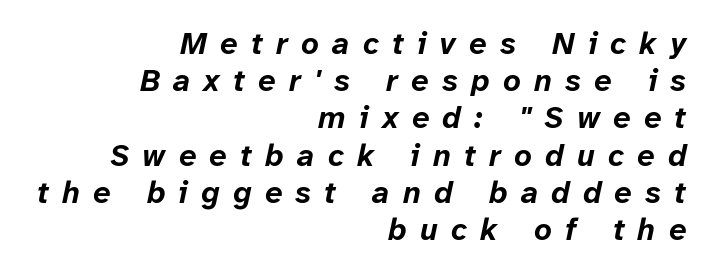
Descenders hang freely into open space. Style check: oblique. Compared with typical body copy, the letter spacing here is much looser. Do the characters align in a grid? No, the font is proportional. These lines are set flush right with a ragged left edge. The passage shown is emphatically bold.
